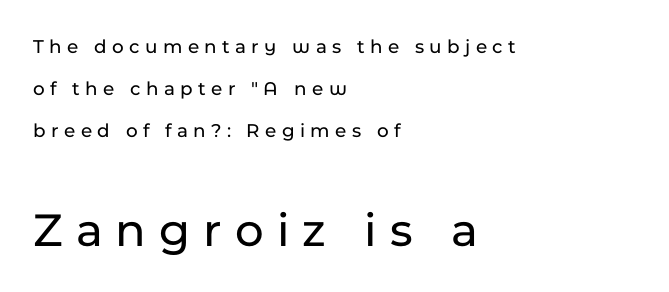
Q: Is the text italic (slanted)? A: No, it is upright.
Q: Is the typeface a serif or a sans-serif typeface? A: Sans-serif.
Q: Is the text underlined? A: No.
Q: How is the paragraph aligned? A: Left-aligned.
Q: Is the spacing between letters normal or unusually wide? A: Unusually wide.
Q: Is the spacing between lines tight, normal or loose? A: Loose.
Q: Which block of text is set in a larger size, the first (top) or the second (bottom)? A: The second (bottom) one.
Q: Width (condensed, normal, or wide)? A: Normal.
Q: Stroke contrast? A: Low.
Q: x-height? A: Medium.
Q: Monospaced? A: No.
